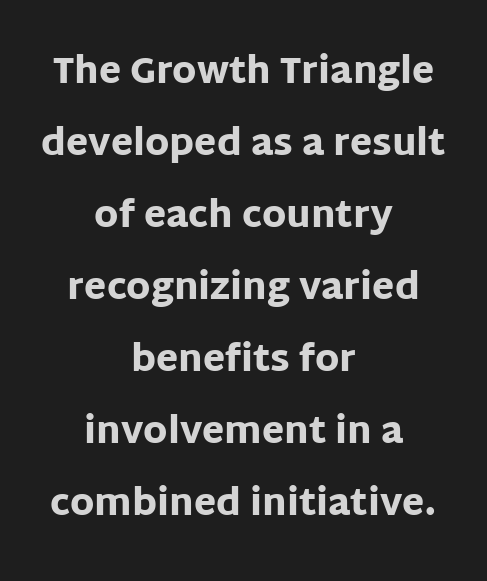
Q: Is the text bold? A: Yes.
Q: Is the text italic (slanted)? A: No, it is upright.
Q: Is the typeface a serif or a sans-serif typeface? A: Sans-serif.
Q: Is the text underlined? A: No.
Q: How is the paragraph aligned? A: Centered.
Q: Is the spacing between letters normal or unusually wide? A: Normal.
Q: Is the spacing between lines tight, normal or loose? A: Loose.
Q: Width (condensed, normal, or wide)? A: Normal.
Q: Stroke contrast? A: Low.
Q: x-height? A: Large.
Q: Monospaced? A: No.
